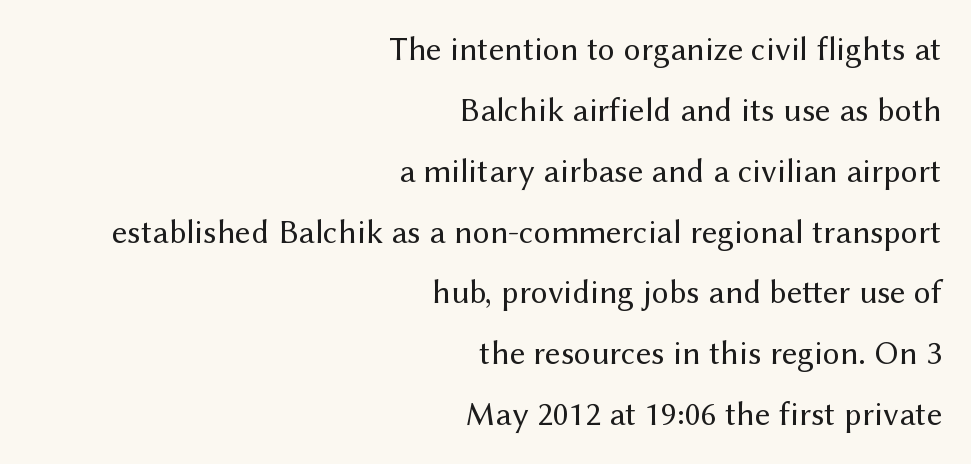
{"serif": "no", "italic": "no", "bold": "no", "weight": "regular", "width": "normal", "stroke_contrast": "medium", "x_height": "medium", "monospaced": "no", "underline": "no", "align": "right", "line_spacing_ratio": 1.79, "letter_spacing": "normal", "letter_spacing_em": 0.0, "glyph_px": 34}
